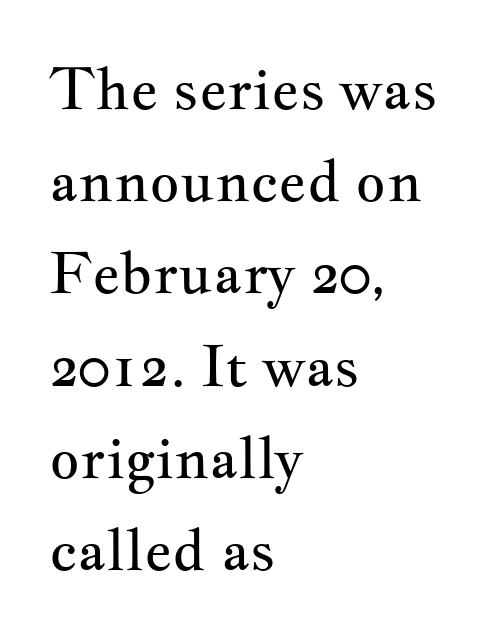
{"serif": "yes", "italic": "no", "bold": "no", "weight": "regular", "width": "wide", "stroke_contrast": "medium", "x_height": "small", "monospaced": "no", "underline": "no", "align": "left", "line_spacing": "normal", "line_spacing_ratio": 1.59, "letter_spacing": "normal", "letter_spacing_em": 0.0, "glyph_px": 58}
